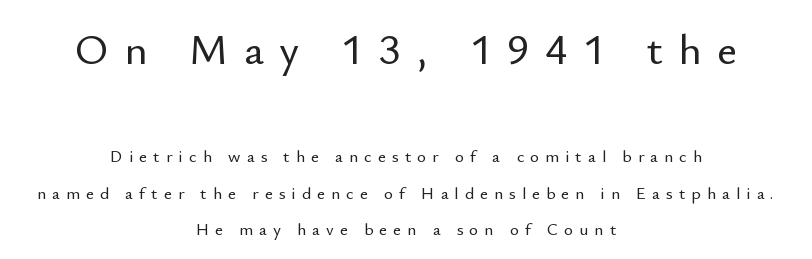
Scale decreases going downward across the two blocks. A sans-serif font was chosen for this passage. Ascenders rise straight up at ninety degrees. Underlining? Definitely not there. The rendering positions every line midway between the sides. Summary of vertical rhythm: relaxed, with wide interline spacing.
